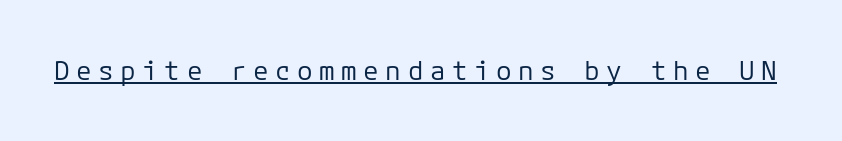
The cut favours lightness, reaching ordinary text weight at its darkest. Each word looks stretched out because of the extra space between its letters. Does a line run under the words? Yes, clearly. Do the letters lean? They stand straight.
